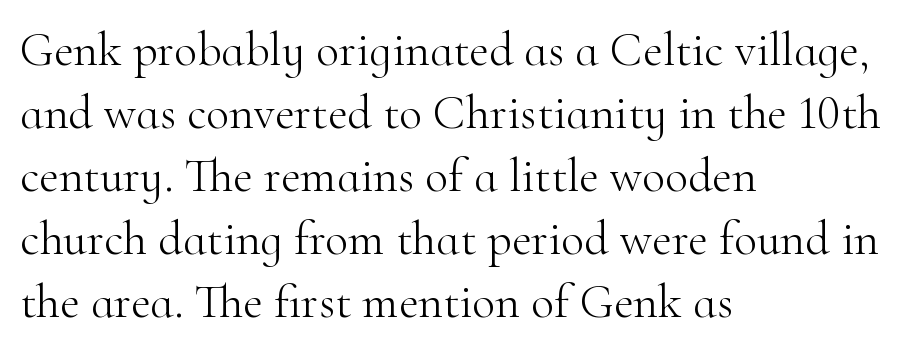
Posture: upright roman. Typeset ragged right — the left edge is the straight one. Nothing unusual about the tracking: characters are spaced as the font intends. A serif font was chosen for this passage. Rows of type keep a routine distance in the vertical direction.
